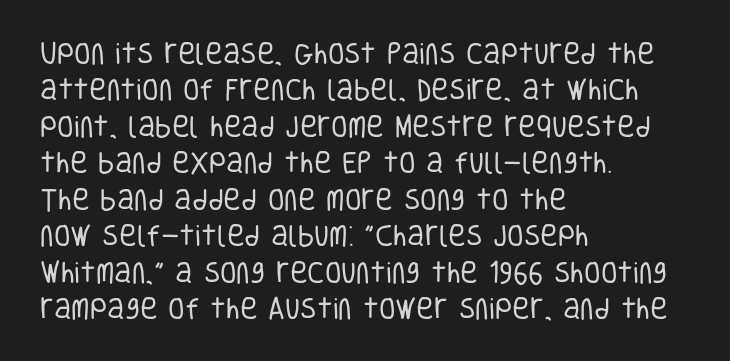
The foot of each line stays bare and open. These lines stack with their left ends in a neat column. Italic: no, the glyphs are upright roman. These lines sit exactly where default settings would place them.
